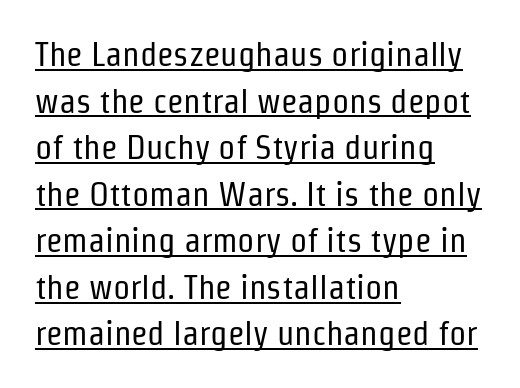
{"serif": "no", "italic": "no", "bold": "no", "weight": "regular", "width": "condensed", "stroke_contrast": "low", "x_height": "medium", "monospaced": "no", "underline": "yes", "align": "left", "line_spacing": "normal", "line_spacing_ratio": 1.37, "letter_spacing": "normal", "letter_spacing_em": 0.0, "glyph_px": 34}
